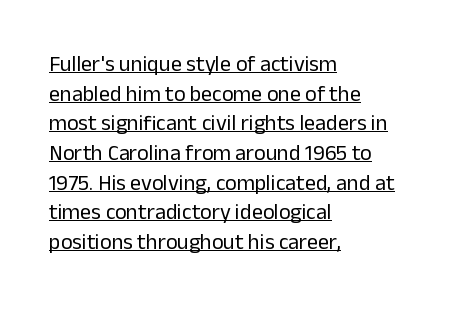
Q: Is the text bold? A: No.
Q: Is the text italic (slanted)? A: No, it is upright.
Q: Is the text underlined? A: Yes.
Q: How is the paragraph aligned? A: Left-aligned.
Q: Is the spacing between letters normal or unusually wide? A: Normal.
Q: Is the spacing between lines tight, normal or loose? A: Normal.
